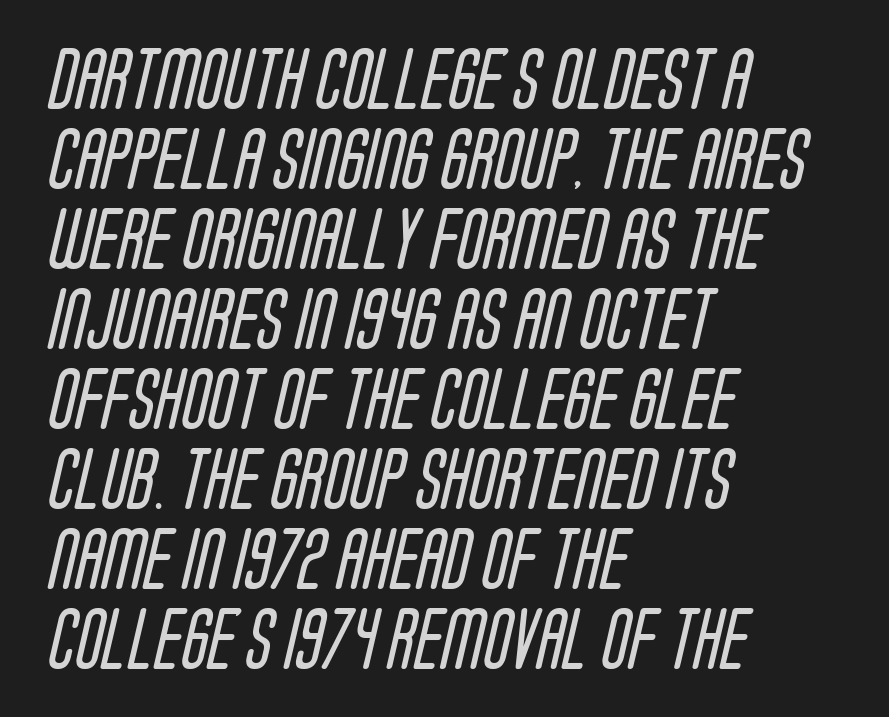
The image shows 62 px regular-weight, condensed sans-serif type; set left-aligned, normal line spacing (1.29x), normal letter spacing, not underlined; low stroke contrast and a large x-height.
